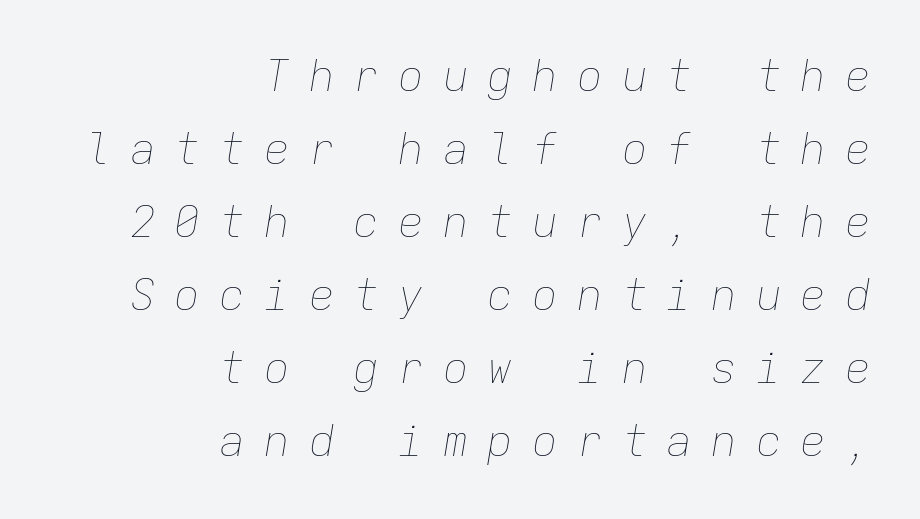
The image shows 43 px thin type, italic (leaning right), monospaced; set right-aligned, normal line spacing (1.7x), unusually wide letter spacing (+0.44 em), not underlined; low stroke contrast and a medium x-height.
